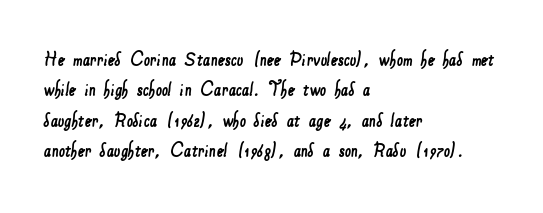
{"underline": "no", "align": "left", "line_spacing": "normal", "line_spacing_ratio": 1.38, "letter_spacing": "normal", "letter_spacing_em": 0.0, "glyph_px": 22}
